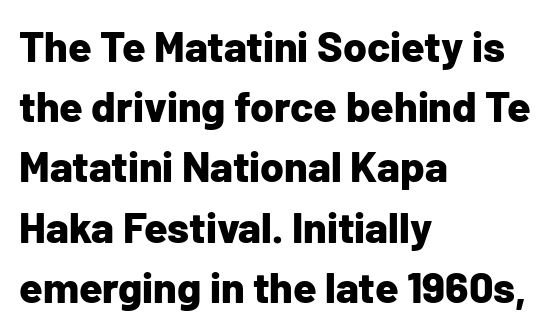
{"serif": "no", "italic": "no", "bold": "yes", "weight": "bold", "width": "normal", "stroke_contrast": "low", "x_height": "medium", "monospaced": "no", "underline": "no", "align": "left", "line_spacing": "normal", "line_spacing_ratio": 1.4, "letter_spacing": "normal", "letter_spacing_em": 0.0, "glyph_px": 43}
